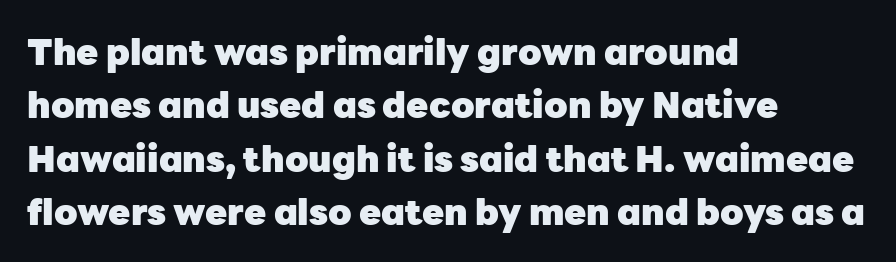
The image shows 36 px heavy sans-serif type, upright; set left-aligned, normal line spacing (1.48x), normal letter spacing, not underlined; low stroke contrast and a medium x-height.
